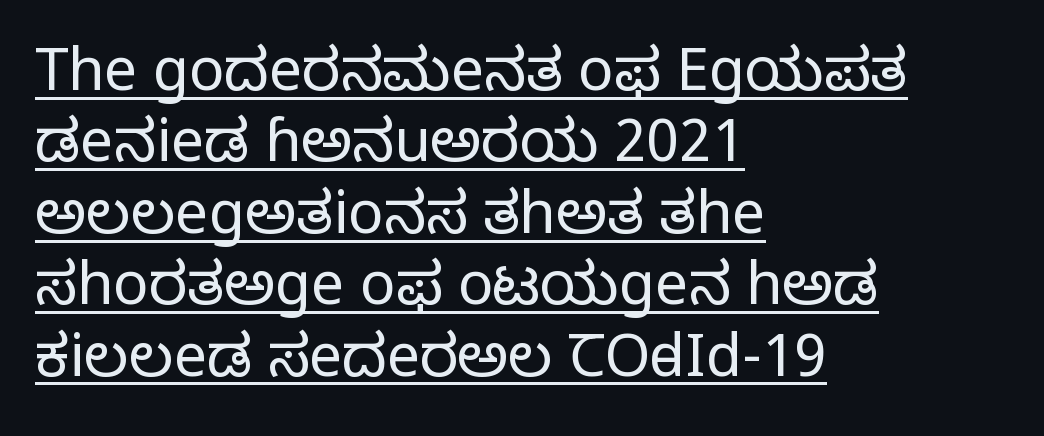
Q: Is the text bold? A: No.
Q: Is the text italic (slanted)? A: No, it is upright.
Q: Is the typeface a serif or a sans-serif typeface? A: Serif.
Q: Is the text underlined? A: Yes.
Q: How is the paragraph aligned? A: Left-aligned.
Q: Is the spacing between letters normal or unusually wide? A: Normal.
Q: Width (condensed, normal, or wide)? A: Normal.
Q: Stroke contrast? A: Low.
Q: x-height? A: Large.
Q: Monospaced? A: No.
